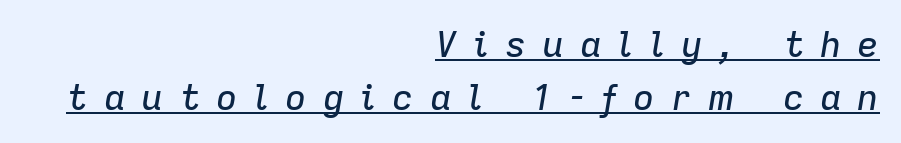
The face used here is proportionally spaced, like ordinary book or web type. A typographer would call this underscored text. If you measured baseline to baseline, you'd find a middling distance. Look at the tracking — it's clearly loosened, letters drifting apart. Line ends are locked; line starts wander.
